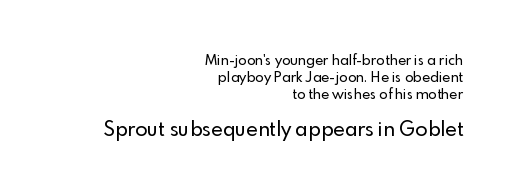
{"italic": "no", "underline": "no", "align": "right", "line_spacing_ratio": 1.2, "letter_spacing": "normal", "letter_spacing_em": 0.0, "larger_block": "second", "size_ratio": 1.43, "glyph_px": 20}
